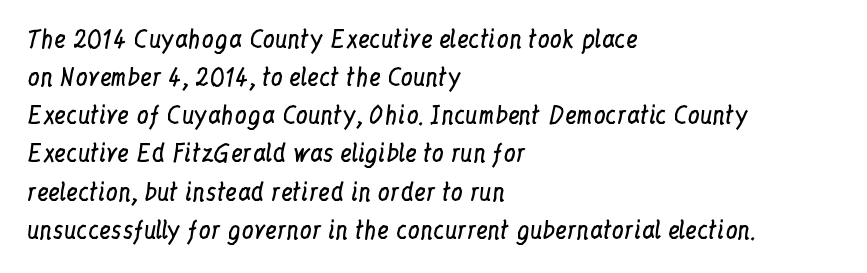
{"bold": "no", "underline": "no", "align": "left", "line_spacing": "normal", "line_spacing_ratio": 1.59, "letter_spacing": "normal", "letter_spacing_em": 0.0, "glyph_px": 24}
